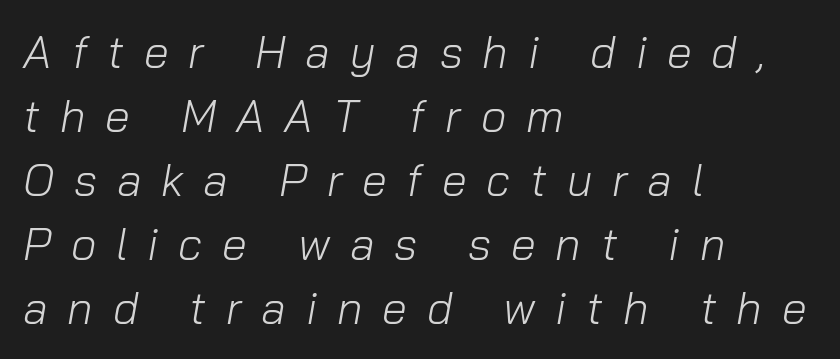
{"italic": "yes", "lean": "right", "slant_degrees": 10, "bold": "no", "weight": "light", "width": "normal", "stroke_contrast": "low", "x_height": "medium", "monospaced": "no", "underline": "no", "align": "left", "line_spacing": "normal", "line_spacing_ratio": 1.42, "letter_spacing": "wide", "letter_spacing_em": 0.44, "glyph_px": 45}
